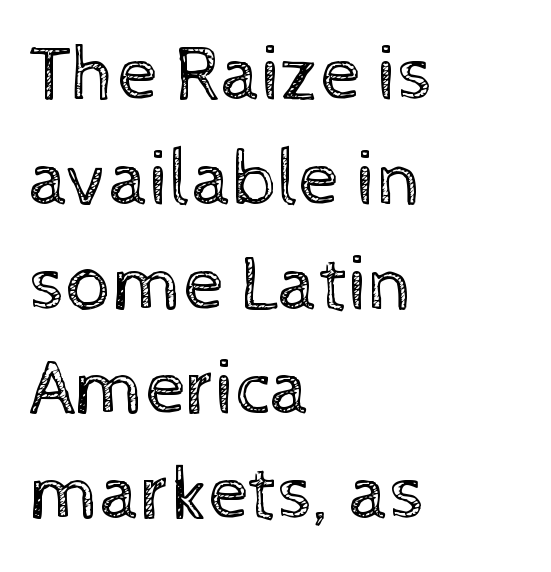
{"italic": "no", "bold": "no", "weight": "regular", "width": "normal", "x_height": "medium", "monospaced": "no", "underline": "no", "align": "left", "line_spacing": "normal", "line_spacing_ratio": 1.31, "letter_spacing": "normal", "letter_spacing_em": 0.0, "glyph_px": 80}
